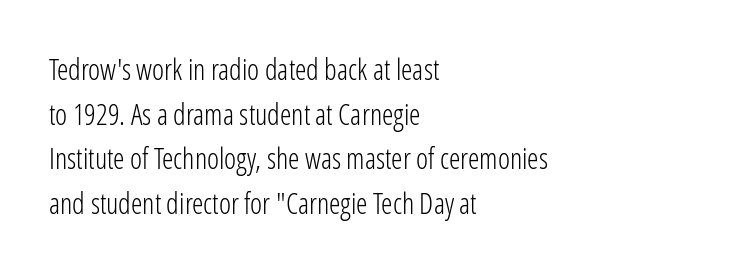
{"serif": "no", "italic": "no", "bold": "no", "weight": "light", "width": "condensed", "stroke_contrast": "low", "x_height": "medium", "monospaced": "no", "underline": "no", "align": "left", "line_spacing": "normal", "line_spacing_ratio": 1.54, "letter_spacing": "normal", "letter_spacing_em": 0.0, "glyph_px": 29}
